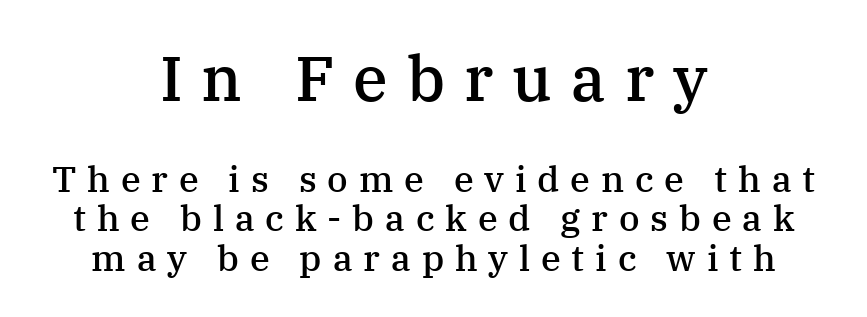
Strokes here are thickened, but only to semibold level. The rendering uses natural spacing where letterforms have individual widths. The space directly below the letters is spotless. Caption: upper text group enlarged, lower text group reduced.
